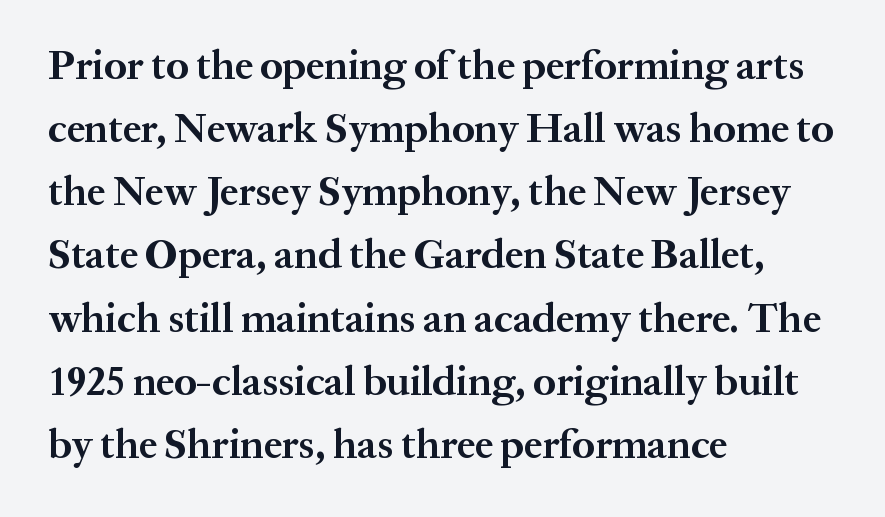
{"serif": "yes", "italic": "no", "bold": "yes", "weight": "bold", "width": "normal", "stroke_contrast": "medium", "x_height": "medium", "monospaced": "no", "underline": "no", "align": "left", "line_spacing": "normal", "line_spacing_ratio": 1.54, "letter_spacing": "normal", "letter_spacing_em": 0.0, "glyph_px": 41}
